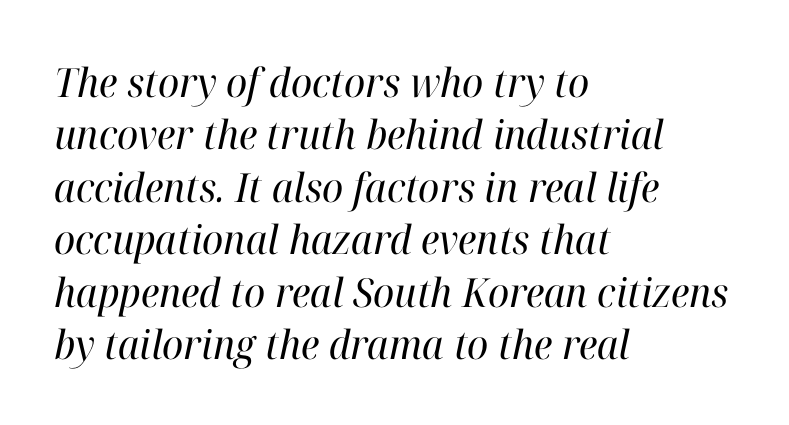
The image shows 40 px regular-weight serif type, italic (leaning right); set left-aligned, normal line spacing (1.31x), normal letter spacing, not underlined; high stroke contrast and a medium x-height.
